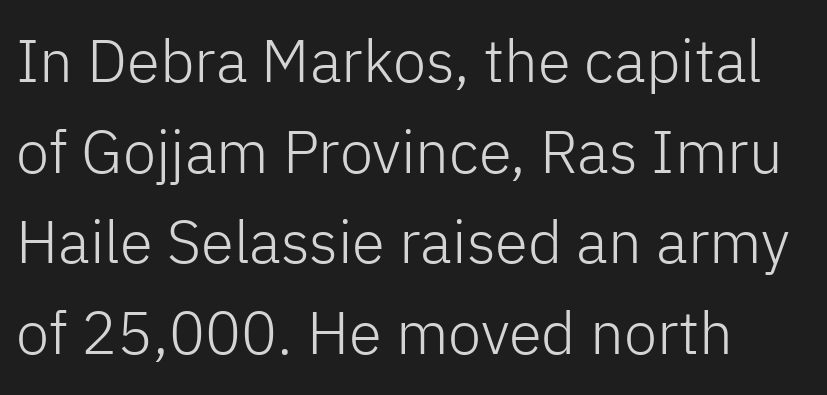
{"serif": "no", "italic": "no", "bold": "no", "weight": "light", "width": "normal", "stroke_contrast": "low", "x_height": "medium", "monospaced": "no", "underline": "no", "line_spacing": "normal", "line_spacing_ratio": 1.51, "letter_spacing": "normal", "letter_spacing_em": 0.0, "glyph_px": 60}
